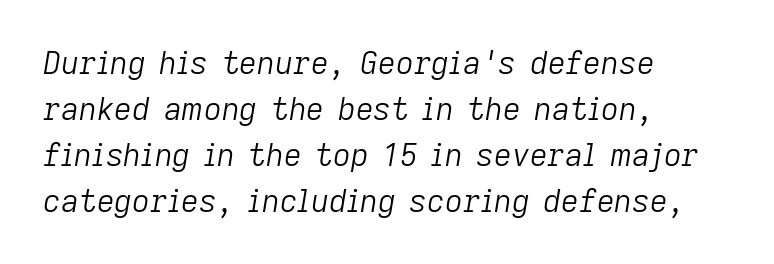
Q: Is the text bold? A: No.
Q: Is the text italic (slanted)? A: Yes, it leans right by about 9 degrees.
Q: Is the text underlined? A: No.
Q: How is the paragraph aligned? A: Left-aligned.
Q: Is the spacing between letters normal or unusually wide? A: Normal.
Q: Is the spacing between lines tight, normal or loose? A: Normal.
Q: Width (condensed, normal, or wide)? A: Normal.
Q: Stroke contrast? A: Low.
Q: x-height? A: Medium.
Q: Monospaced? A: No.
